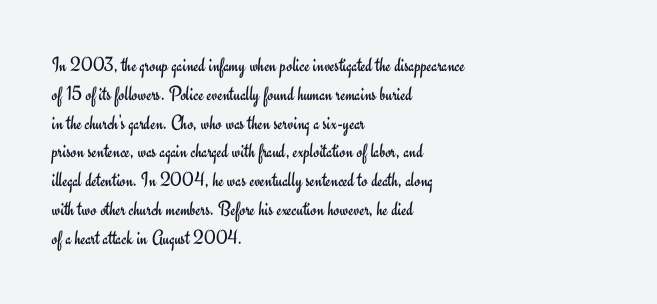
Q: Is the text bold? A: No.
Q: Is the text italic (slanted)? A: Yes.
Q: Is the text underlined? A: No.
Q: How is the paragraph aligned? A: Left-aligned.
Q: Is the spacing between letters normal or unusually wide? A: Normal.
Q: Is the spacing between lines tight, normal or loose? A: Normal.
